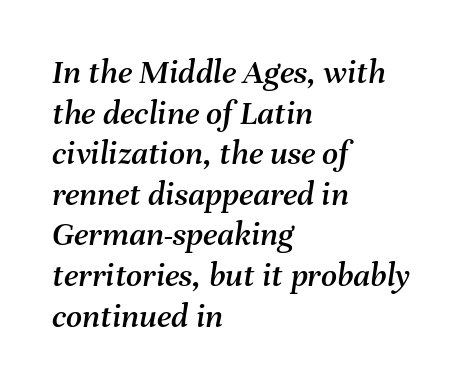
{"italic": "yes", "lean": "right", "slant_degrees": 8, "width": "normal", "stroke_contrast": "medium", "x_height": "medium", "monospaced": "no", "underline": "no", "align": "left", "line_spacing_ratio": 1.16, "letter_spacing": "normal", "letter_spacing_em": 0.0, "glyph_px": 35}
